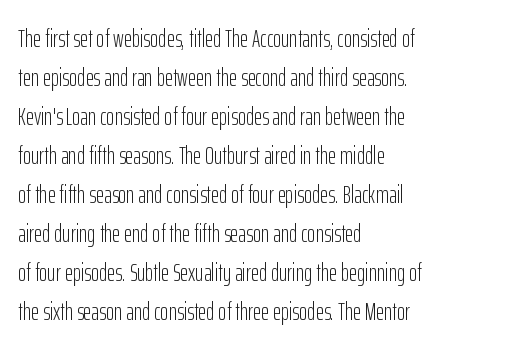
{"italic": "no", "bold": "no", "underline": "no", "align": "left", "line_spacing": "normal", "line_spacing_ratio": 1.56, "letter_spacing": "normal", "letter_spacing_em": 0.0, "glyph_px": 25}
